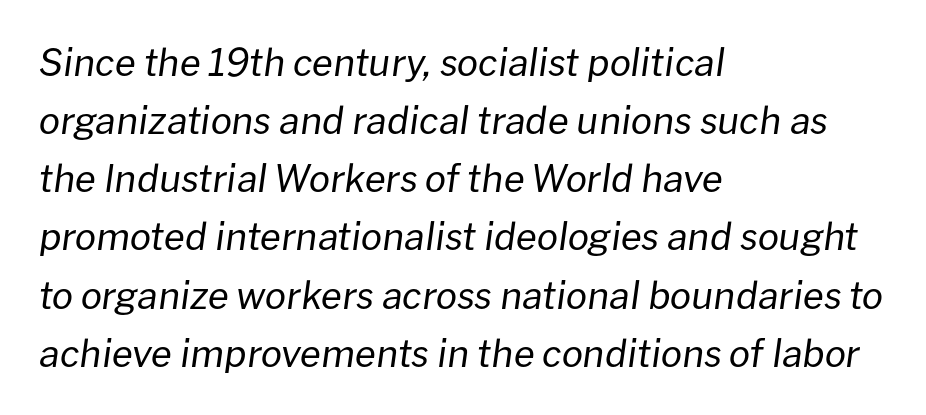
Is this a heavy cut? Hardly; it is regular or lighter. Descenders are the only things crossing below the line. Proportional: the letters do not fall into vertical columns. All the whitespace from short lines collects on the right. These lines sit exactly where default settings would place them. Honestly, the letter spacing is just normal — you wouldn't notice it.
